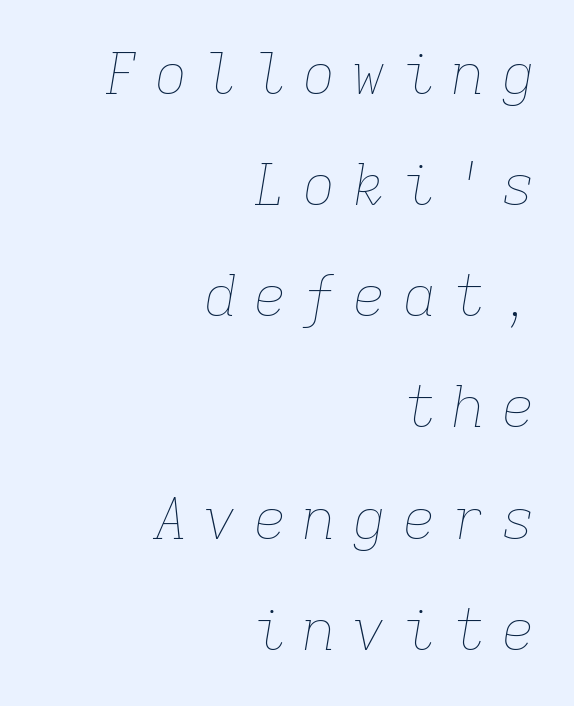
Vertically, the passage feels expansive, rows floating well apart. If you drew a ruler down the right edge, every line would touch it. The passage shown is not bold in any degree. The rendering uses typewriter-style spacing with identical character cells.
